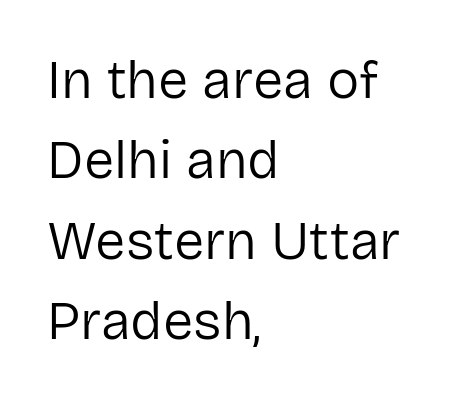
Q: Is the text bold? A: No.
Q: Is the text italic (slanted)? A: No, it is upright.
Q: Is the typeface a serif or a sans-serif typeface? A: Sans-serif.
Q: Is the text underlined? A: No.
Q: How is the paragraph aligned? A: Left-aligned.
Q: Is the spacing between letters normal or unusually wide? A: Normal.
Q: Is the spacing between lines tight, normal or loose? A: Normal.
Q: Width (condensed, normal, or wide)? A: Normal.
Q: Stroke contrast? A: Low.
Q: x-height? A: Medium.
Q: Monospaced? A: No.
